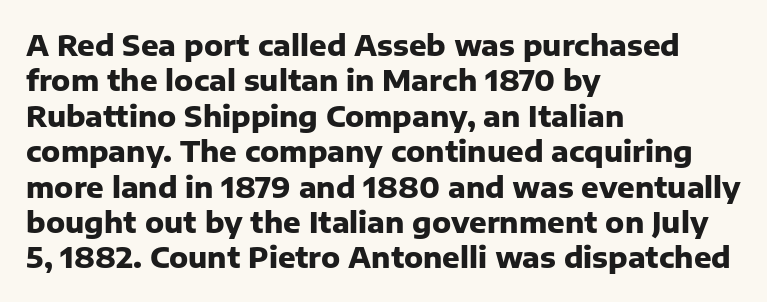
The image shows 29 px heavy sans-serif type, upright; set left-aligned, line spacing 1.22x, normal letter spacing, not underlined; low stroke contrast and a medium x-height.
